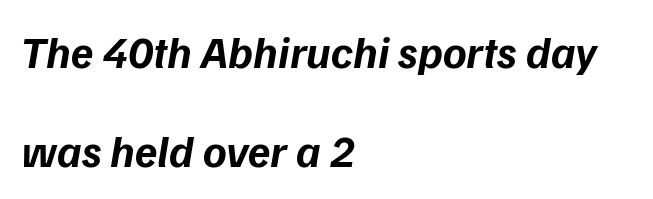
Reading down the block, your eye returns to a fixed left position each line. If you drew a line through each stem, it would be angled. Plain, unruled lines of type. Spacing verdict: proportional, widths tailored to each character. What's the leading like? Stretched, with rows far apart. The letterforms sit shoulder to shoulder at normal distance.
